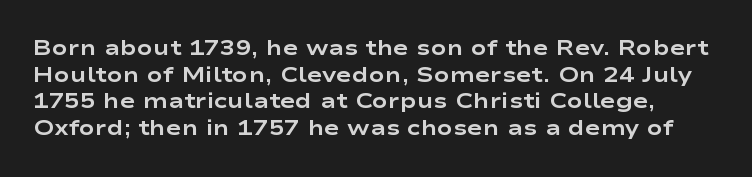
Tracking here is standard; glyphs follow each other at the usual distance. This is roman type, the default non-slanted kind. Descender tails drop into unmarked territory. Leading: standard. What weight is shown? A full bold with thick strokes.
